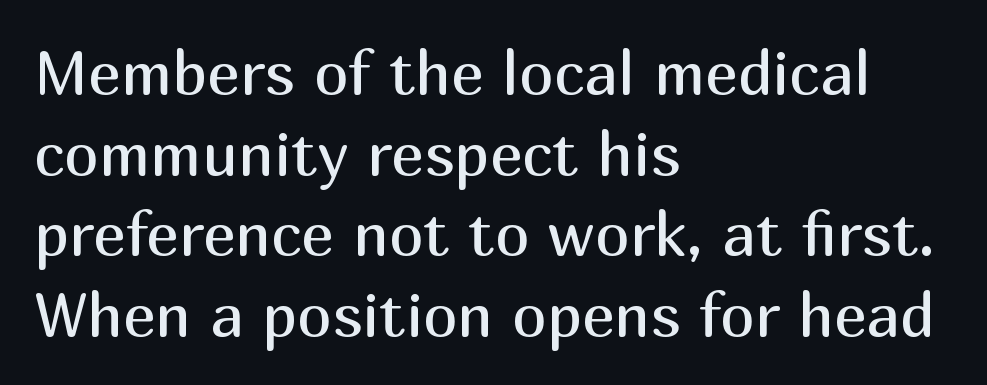
The image shows 62 px regular-weight sans-serif type, upright; set left-aligned, normal line spacing (1.3x), normal letter spacing, not underlined; medium stroke contrast and a medium x-height.
